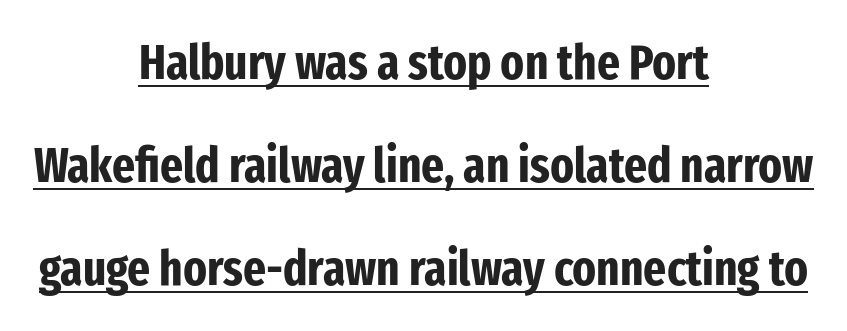
The image shows 49 px bold, condensed sans-serif type, upright; set centered, loose line spacing (2.1x), normal letter spacing, underlined; low stroke contrast and a medium x-height.
